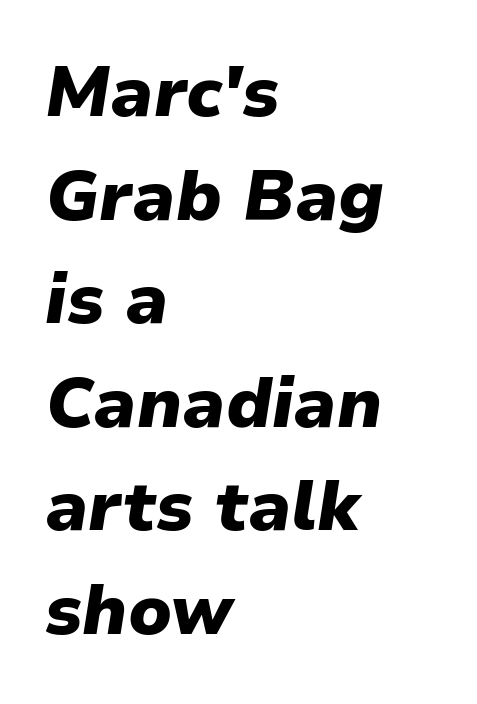
Here the designer chose a conventional face with non-uniform glyph widths. A classic flush-left, rag-right setting is used for this passage. The space directly below the letters is spotless. This is heavy type, rendered in bold. What stands out about the letter spacing? Nothing — it is the standard amount. Interline gaps are of average width in this sample.
